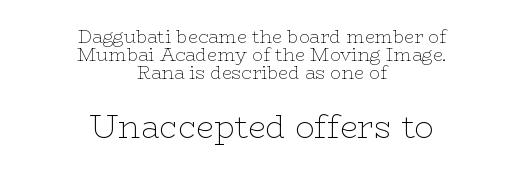
{"serif": "yes", "italic": "no", "bold": "no", "weight": "thin", "width": "wide", "stroke_contrast": "low", "x_height": "medium", "monospaced": "no", "underline": "no", "align": "center", "line_spacing": "tight", "line_spacing_ratio": 0.99, "letter_spacing": "normal", "letter_spacing_em": 0.0, "larger_block": "second", "size_ratio": 1.78, "glyph_px": 32}
